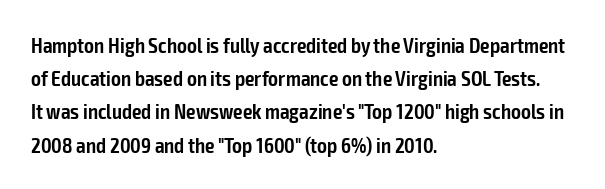
{"italic": "no", "bold": "semi", "underline": "no", "align": "left", "line_spacing": "normal", "line_spacing_ratio": 1.58, "letter_spacing": "normal", "letter_spacing_em": 0.0, "glyph_px": 21}
